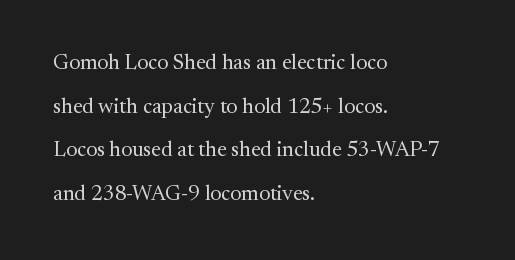
{"italic": "no", "bold": "no", "underline": "no", "align": "left", "line_spacing": "loose", "line_spacing_ratio": 2.08, "letter_spacing": "normal", "letter_spacing_em": 0.0, "glyph_px": 21}
